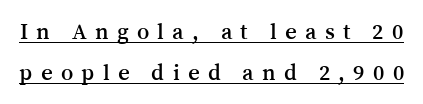
Observe the wide spacing: letters keep a clear distance from each other. Do the letters lean? They stand straight. The rendered words wear a rule along their underside.
